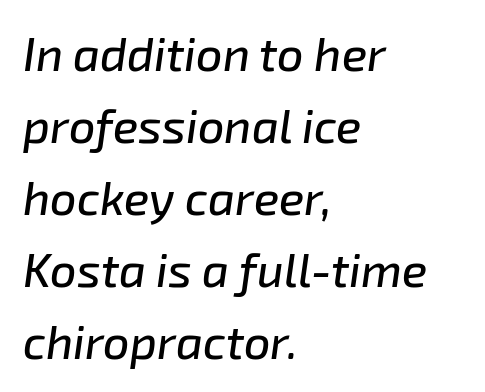
The zone under the glyphs is completely vacant. Standard letterfit; no display-style spreading of the glyphs. The passage shown is typed in a proportional face where columns would drift. Every character sits at an angle, as italics do. Normally led — the rows are evenly, conventionally spaced.
